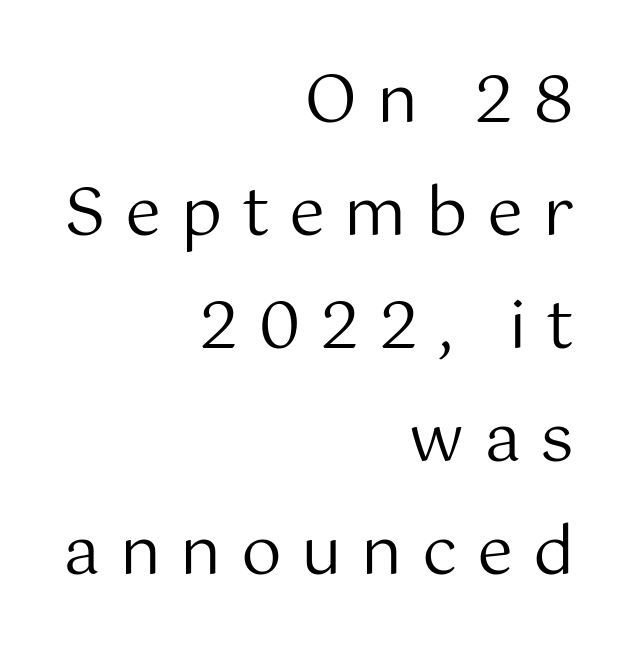
The image shows 65 px regular-weight sans-serif type, upright; set right-aligned, line spacing 1.74x, unusually wide letter spacing (+0.3 em), not underlined; medium stroke contrast and a medium x-height.
